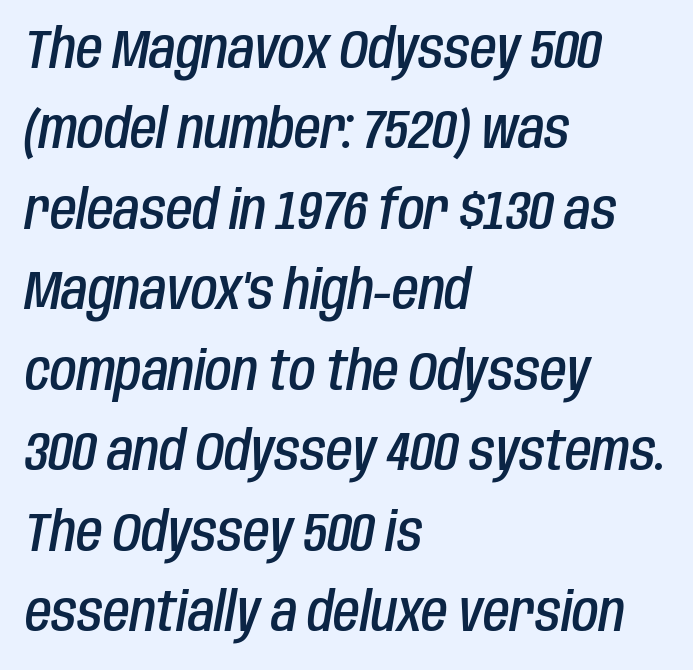
The image shows 54 px semibold, condensed type, italic (leaning right); set left-aligned, normal line spacing (1.49x), normal letter spacing, not underlined; low stroke contrast and a large x-height.
